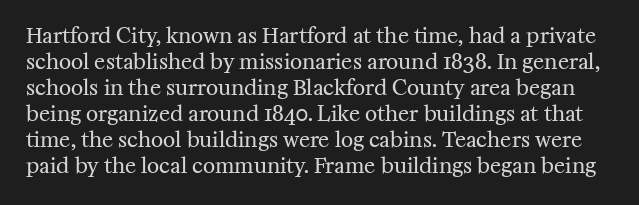
{"italic": "no", "bold": "no", "underline": "no", "line_spacing_ratio": 1.24, "letter_spacing": "normal", "letter_spacing_em": 0.0, "glyph_px": 21}
